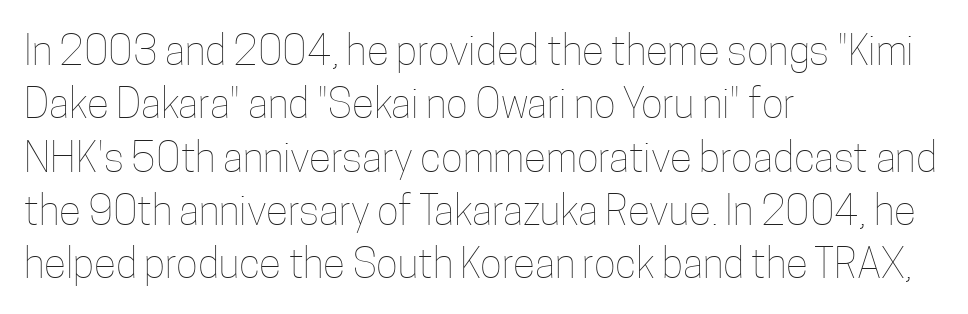
The image shows 41 px thin, condensed type, upright; set left-aligned, normal line spacing (1.3x), normal letter spacing, not underlined; low stroke contrast and a medium x-height.
